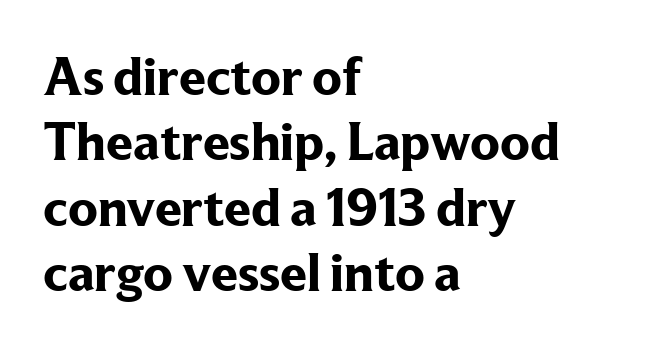
Q: Is the text bold? A: Yes.
Q: Is the text italic (slanted)? A: No, it is upright.
Q: Is the typeface a serif or a sans-serif typeface? A: Serif.
Q: Is the text underlined? A: No.
Q: How is the paragraph aligned? A: Left-aligned.
Q: Is the spacing between letters normal or unusually wide? A: Normal.
Q: Width (condensed, normal, or wide)? A: Normal.
Q: Stroke contrast? A: Low.
Q: x-height? A: Medium.
Q: Monospaced? A: No.
